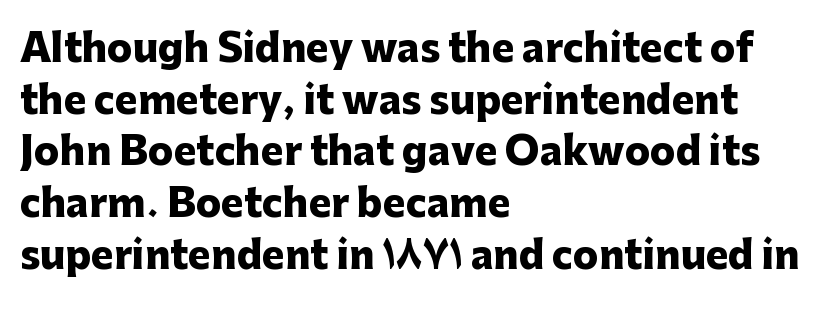
The lettering stays uniformly vertical, giving the passage a roman look. The strip under each line holds only bare page. Observe the absence of serifs on each vertical stroke in this sample. Summary of weight: heavy, a full bold. The line-height multiplier appears to be the usual default.
